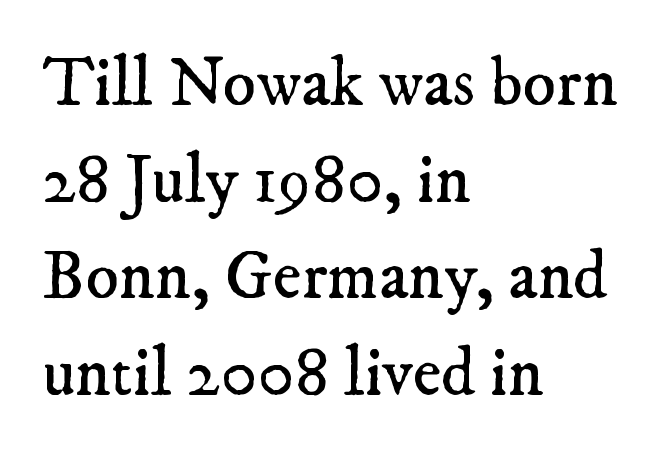
Is the block centered? No — it sits flush against the left margin. Caption: face not bold, strokes unweighted. The leading is moderate, giving the passage an even texture. The string is rendered with underlining switched off. Caption: standard tracking, unaltered.
